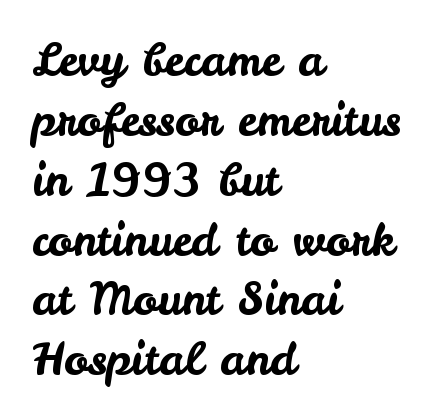
The image shows 45 px sans-serif type; set left-aligned, normal line spacing (1.33x), normal letter spacing, not underlined; low stroke contrast and a small x-height.
